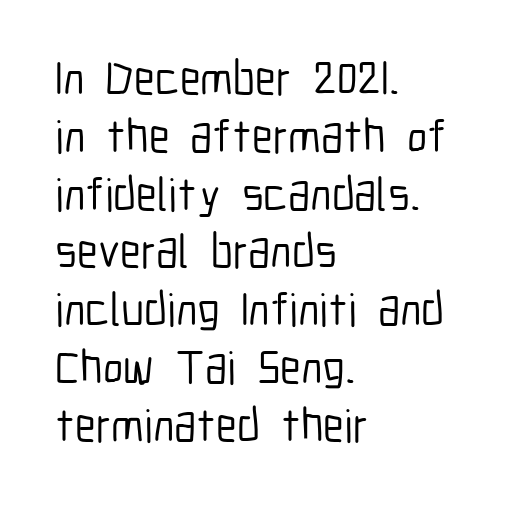
Q: Is the text italic (slanted)? A: No, it is upright.
Q: Is the typeface a serif or a sans-serif typeface? A: Sans-serif.
Q: Is the text underlined? A: No.
Q: How is the paragraph aligned? A: Left-aligned.
Q: Is the spacing between letters normal or unusually wide? A: Normal.
Q: Width (condensed, normal, or wide)? A: Condensed.
Q: Stroke contrast? A: Low.
Q: x-height? A: Medium.
Q: Monospaced? A: No.
